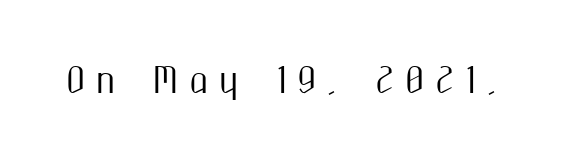
The image shows 34 px condensed sans-serif type, upright; set unusually wide letter spacing (+0.32 em), not underlined; medium stroke contrast and a medium x-height.
